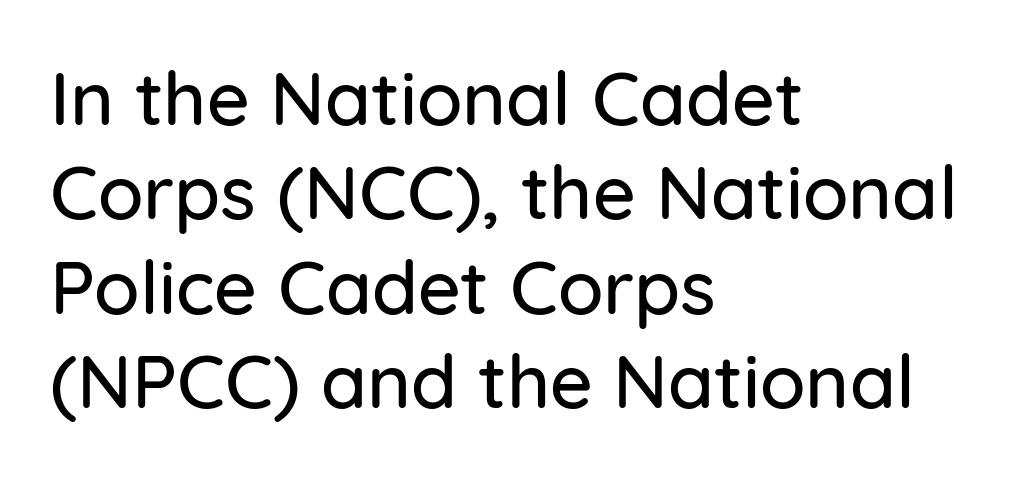
Leading: standard. Where is the straight margin? On the left. Tracking value appears to be zero — textbook default spacing. Descender tails drop into unmarked territory.
